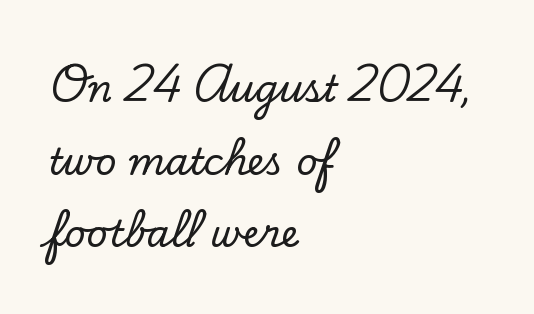
{"serif": "yes", "width": "normal", "stroke_contrast": "low", "x_height": "small", "monospaced": "no", "underline": "no", "align": "left", "line_spacing": "loose", "line_spacing_ratio": 1.96, "letter_spacing": "normal", "letter_spacing_em": 0.0, "glyph_px": 37}
